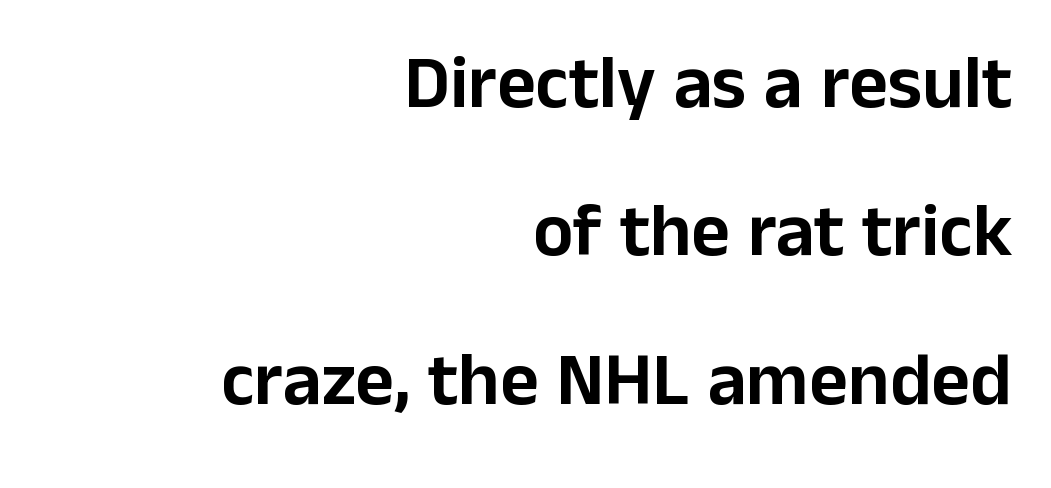
The image shows 75 px sans-serif type, upright; set right-aligned, loose line spacing (1.98x), normal letter spacing, not underlined; low stroke contrast and a medium x-height.
